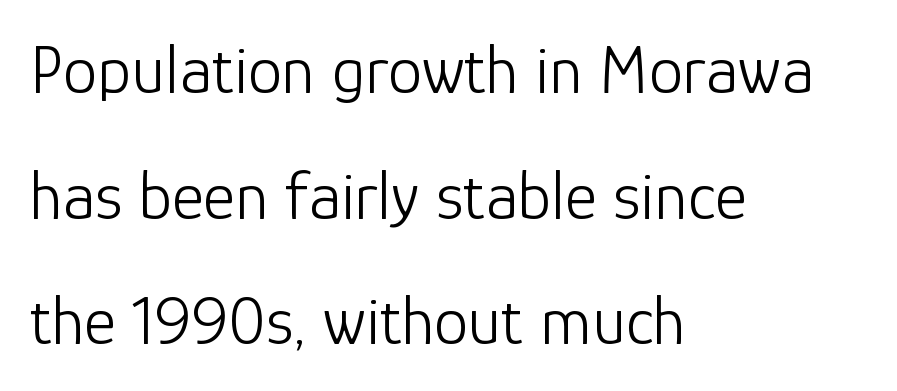
Q: Is the text bold? A: No.
Q: Is the text italic (slanted)? A: No, it is upright.
Q: Is the typeface a serif or a sans-serif typeface? A: Sans-serif.
Q: Is the text underlined? A: No.
Q: How is the paragraph aligned? A: Left-aligned.
Q: Is the spacing between letters normal or unusually wide? A: Normal.
Q: Width (condensed, normal, or wide)? A: Normal.
Q: Stroke contrast? A: Low.
Q: x-height? A: Medium.
Q: Monospaced? A: No.
